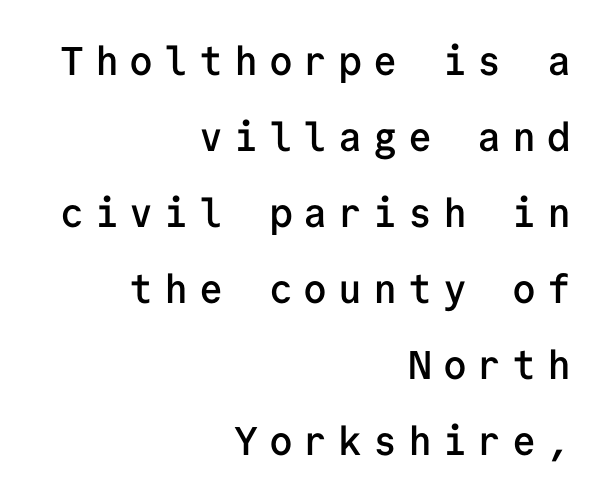
{"serif": "no", "italic": "no", "bold": "semi", "weight": "semibold", "width": "normal", "stroke_contrast": "low", "x_height": "medium", "monospaced": "yes", "underline": "no", "align": "right", "line_spacing": "loose", "line_spacing_ratio": 1.9, "letter_spacing": "wide", "letter_spacing_em": 0.27, "glyph_px": 40}
